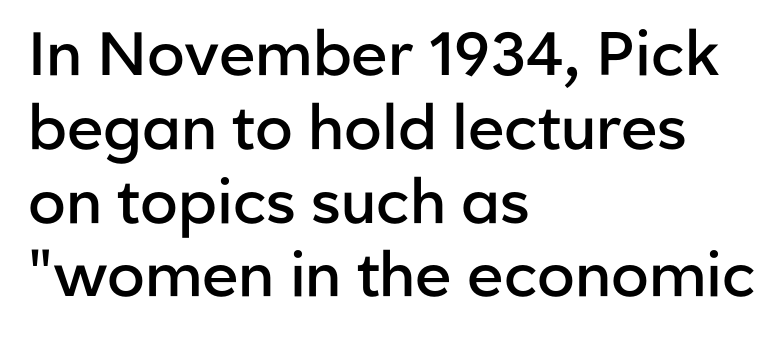
Font category for this specimen: sans-serif. Looks like regular typesetting: each glyph gets only the width it needs. What stands out about the letter spacing? Nothing — it is the standard amount. Casual observation: everything's shoved over to the left.
